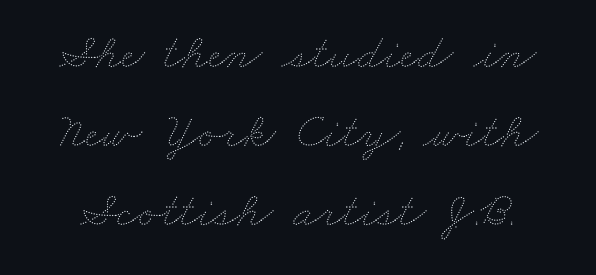
Descenders are the only things crossing below the line. These lines keep a tight, regular rhythm from letter to letter. Regarding leading, the lines here are spaced in the standard way. Each stroke keeps to a modest, everyday thickness or less. Do the characters align in a grid? No, the font is proportional.
